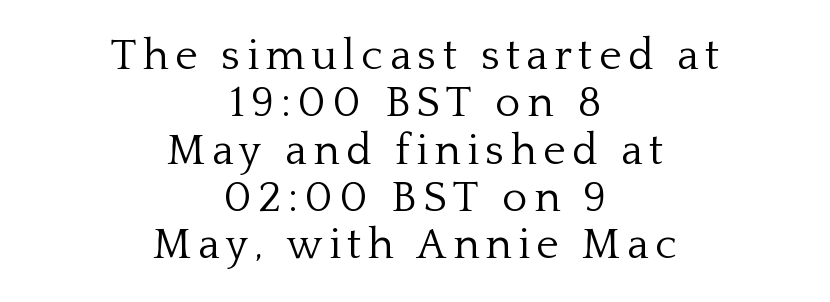
{"serif": "yes", "italic": "no", "bold": "no", "weight": "light", "width": "normal", "stroke_contrast": "low", "x_height": "medium", "monospaced": "no", "underline": "no", "align": "center", "line_spacing": "tight", "line_spacing_ratio": 1.1, "glyph_px": 43}
